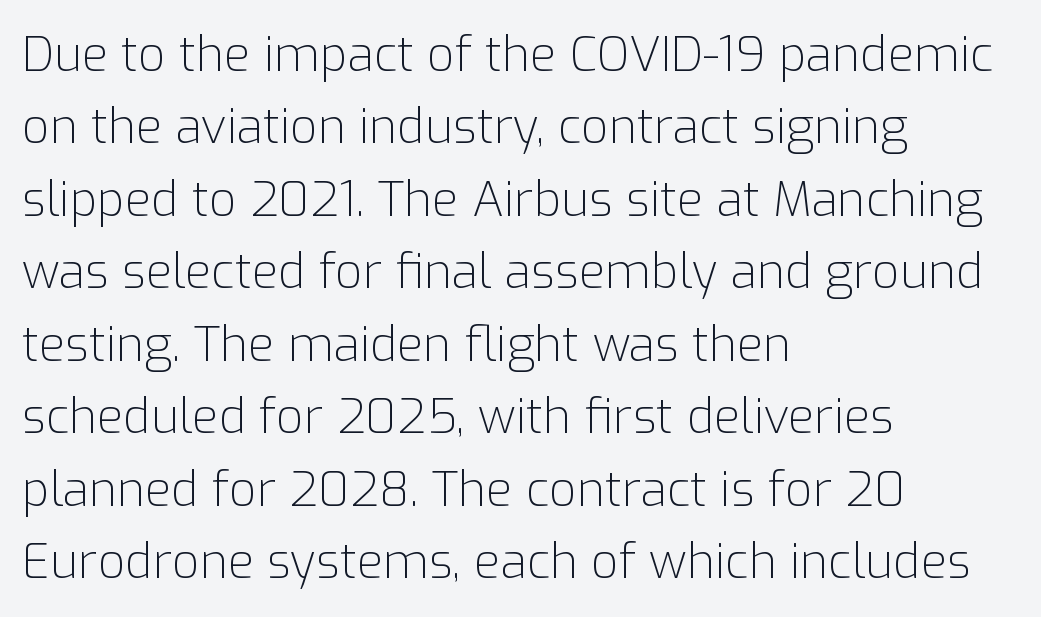
Q: Is the text bold? A: No.
Q: Is the text italic (slanted)? A: No, it is upright.
Q: Is the typeface a serif or a sans-serif typeface? A: Sans-serif.
Q: Is the text underlined? A: No.
Q: How is the paragraph aligned? A: Left-aligned.
Q: Is the spacing between letters normal or unusually wide? A: Normal.
Q: Is the spacing between lines tight, normal or loose? A: Normal.
Q: Width (condensed, normal, or wide)? A: Normal.
Q: Stroke contrast? A: Low.
Q: x-height? A: Medium.
Q: Monospaced? A: No.
